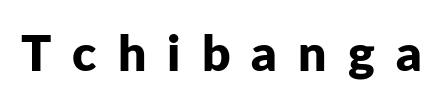
{"serif": "no", "italic": "no", "bold": "yes", "weight": "bold", "width": "normal", "stroke_contrast": "low", "x_height": "medium", "monospaced": "no", "underline": "no", "letter_spacing": "wide", "letter_spacing_em": 0.42, "glyph_px": 50}
